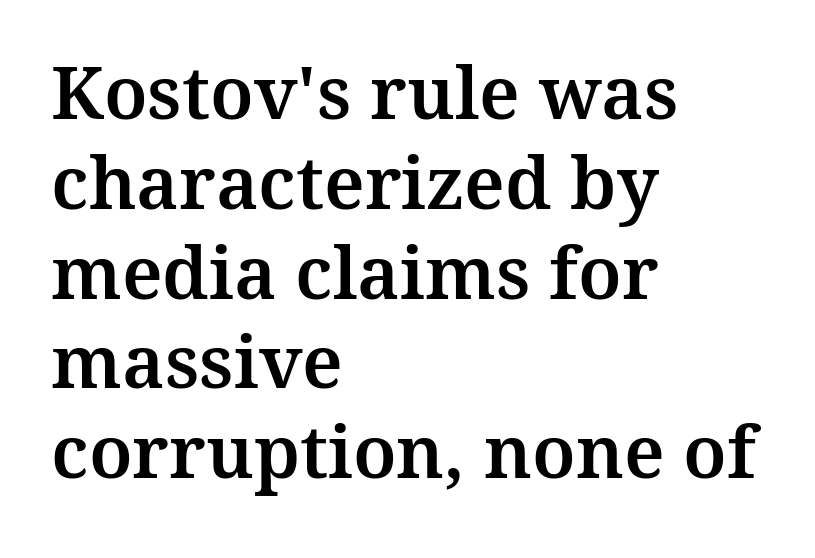
{"serif": "yes", "italic": "no", "width": "normal", "stroke_contrast": "medium", "x_height": "medium", "monospaced": "no", "underline": "no", "align": "left", "line_spacing_ratio": 1.23, "letter_spacing": "normal", "letter_spacing_em": 0.0, "glyph_px": 73}
